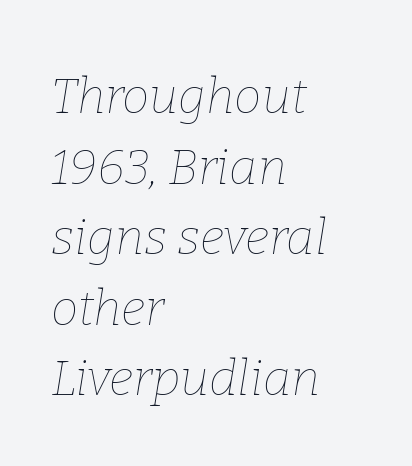
Q: Is the text bold? A: No.
Q: Is the text italic (slanted)? A: Yes, it leans right by about 9 degrees.
Q: Is the text underlined? A: No.
Q: How is the paragraph aligned? A: Left-aligned.
Q: Is the spacing between letters normal or unusually wide? A: Normal.
Q: Is the spacing between lines tight, normal or loose? A: Normal.
Q: Width (condensed, normal, or wide)? A: Normal.
Q: Stroke contrast? A: Low.
Q: x-height? A: Medium.
Q: Monospaced? A: No.
